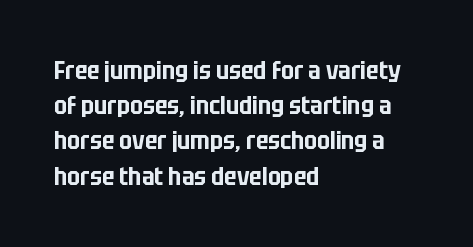
{"italic": "no", "underline": "no", "align": "left", "line_spacing": "normal", "line_spacing_ratio": 1.41, "letter_spacing": "normal", "letter_spacing_em": 0.0, "glyph_px": 25}
